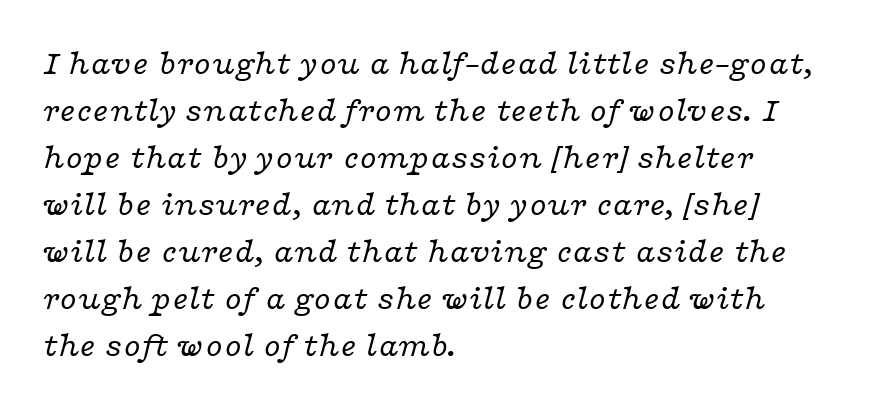
The image shows 34 px regular-weight, wide serif type, italic (leaning right); set left-aligned, normal line spacing (1.38x), normal letter spacing, not underlined; low stroke contrast and a medium x-height.
